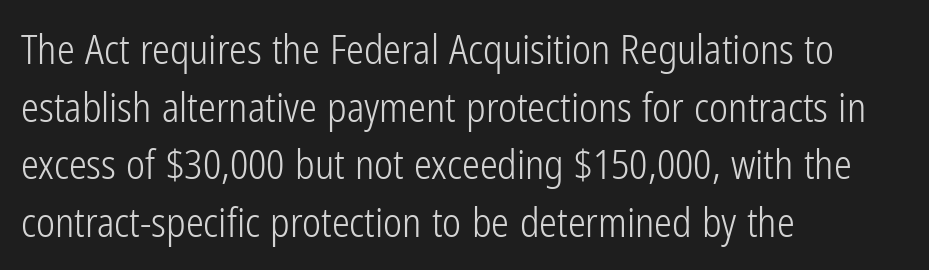
The image shows 40 px light, condensed sans-serif type, upright; set left-aligned, normal line spacing (1.44x), normal letter spacing, not underlined; low stroke contrast and a medium x-height.
